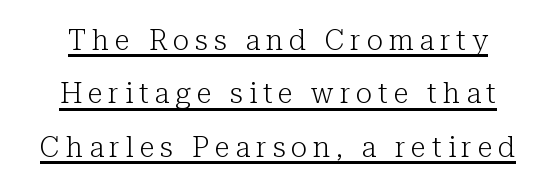
The image shows 28 px light serif type, upright; set loose line spacing (1.91x), unusually wide letter spacing (+0.21 em), underlined; low stroke contrast and a medium x-height.
